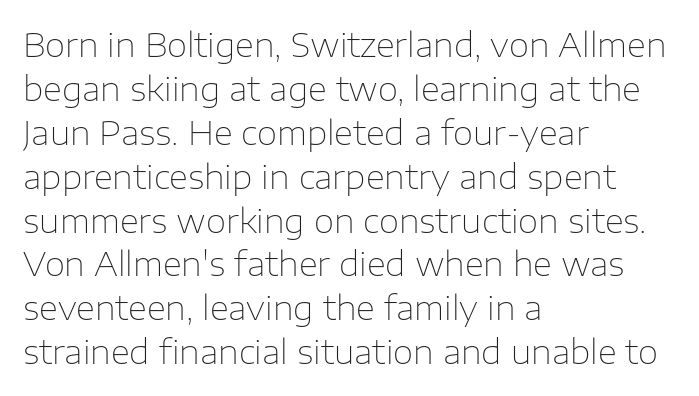
Typeset ragged right — the left edge is the straight one. Any mark beneath the type? The region is blank. Evenly set lines give the paragraph a standard silhouette. The passage shown is typed in a proportional face where columns would drift.
